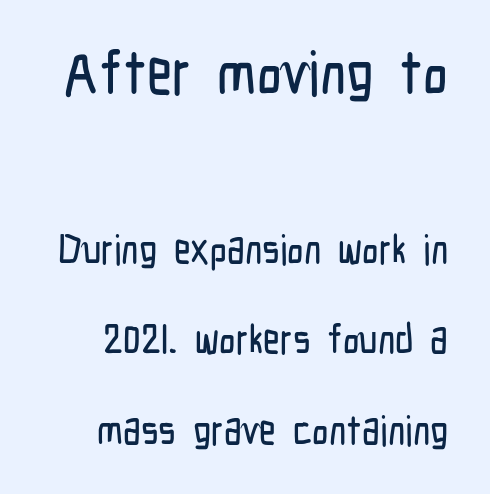
{"serif": "no", "italic": "no", "width": "condensed", "stroke_contrast": "low", "x_height": "medium", "monospaced": "no", "underline": "no", "line_spacing": "loose", "line_spacing_ratio": 2.21, "letter_spacing": "normal", "letter_spacing_em": 0.0, "larger_block": "first", "size_ratio": 1.51, "glyph_px": 62}
